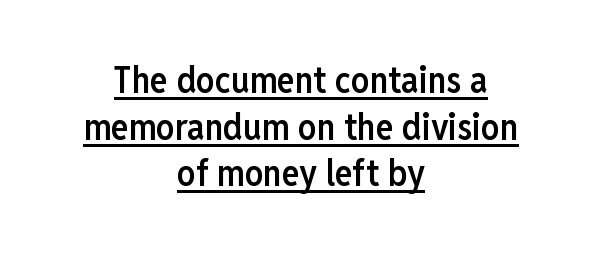
Q: Is the text bold? A: Semi-bold.
Q: Is the text italic (slanted)? A: No, it is upright.
Q: Is the typeface a serif or a sans-serif typeface? A: Sans-serif.
Q: Is the text underlined? A: Yes.
Q: How is the paragraph aligned? A: Centered.
Q: Is the spacing between letters normal or unusually wide? A: Normal.
Q: Is the spacing between lines tight, normal or loose? A: Normal.
Q: Width (condensed, normal, or wide)? A: Condensed.
Q: Stroke contrast? A: Low.
Q: x-height? A: Medium.
Q: Monospaced? A: No.
